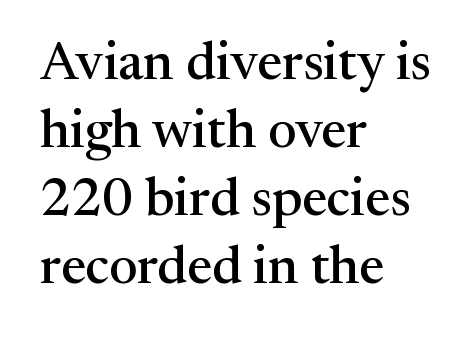
The image shows 53 px serif type, upright; set left-aligned, normal line spacing (1.28x), normal letter spacing, not underlined; medium stroke contrast and a medium x-height.
